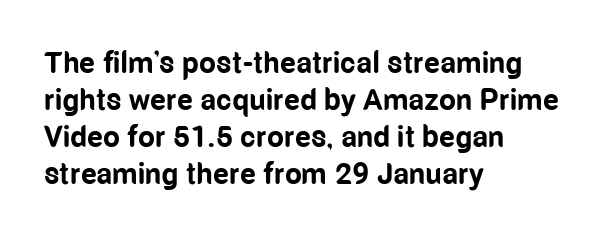
Q: Is the text bold? A: Yes.
Q: Is the text italic (slanted)? A: No, it is upright.
Q: Is the typeface a serif or a sans-serif typeface? A: Sans-serif.
Q: Is the text underlined? A: No.
Q: How is the paragraph aligned? A: Left-aligned.
Q: Is the spacing between letters normal or unusually wide? A: Normal.
Q: Width (condensed, normal, or wide)? A: Condensed.
Q: Stroke contrast? A: Low.
Q: x-height? A: Medium.
Q: Monospaced? A: No.
